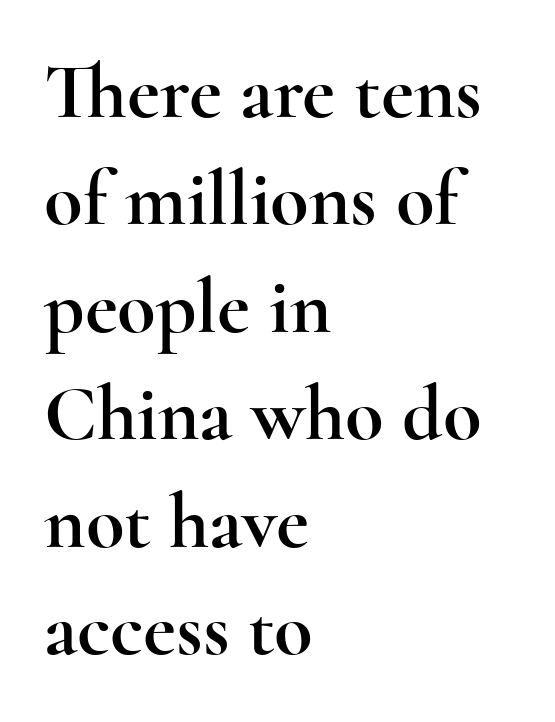
The image shows 79 px wide serif type, upright; set left-aligned, normal line spacing (1.36x), normal letter spacing, not underlined; a small x-height.
